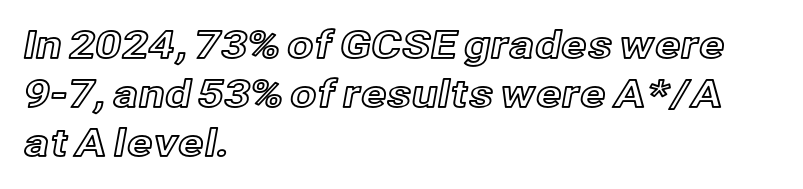
The image shows 38 px text type; set left-aligned, normal line spacing (1.29x), normal letter spacing, not underlined; a medium x-height.
